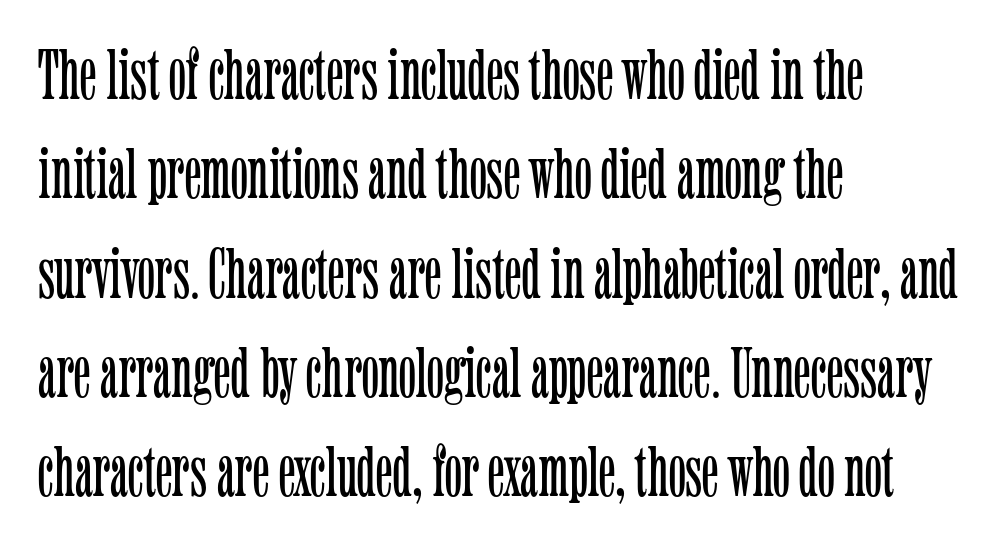
The image shows 72 px light, condensed serif type, upright; set left-aligned, normal line spacing (1.38x), normal letter spacing, not underlined; low stroke contrast and a medium x-height.
